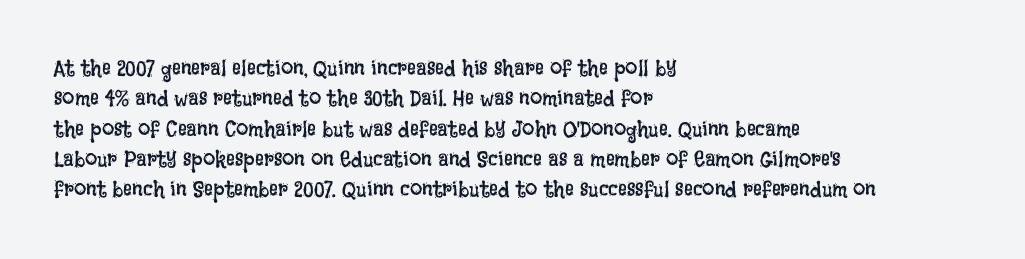
The image shows 22 px text type, upright; set left-aligned, normal line spacing (1.38x), normal letter spacing, not underlined.
